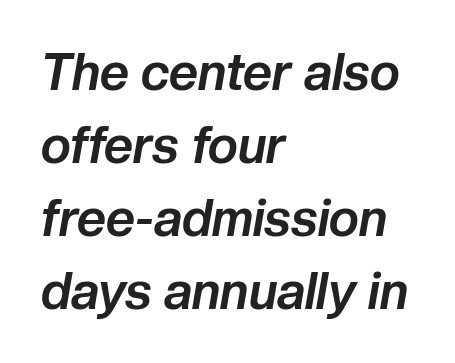
{"italic": "yes", "lean": "right", "slant_degrees": 10, "bold": "yes", "weight": "bold", "width": "normal", "stroke_contrast": "low", "x_height": "medium", "monospaced": "no", "underline": "no", "align": "left", "line_spacing": "normal", "line_spacing_ratio": 1.43, "letter_spacing": "normal", "letter_spacing_em": 0.0, "glyph_px": 51}
